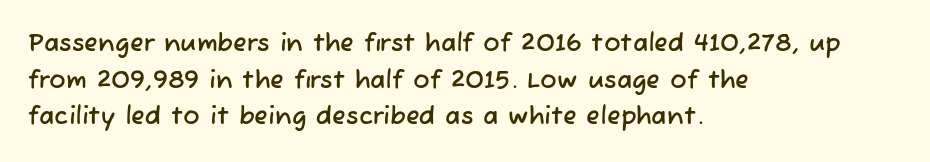
{"underline": "no", "align": "left", "line_spacing": "normal", "line_spacing_ratio": 1.47, "letter_spacing": "normal", "letter_spacing_em": 0.0, "glyph_px": 25}
